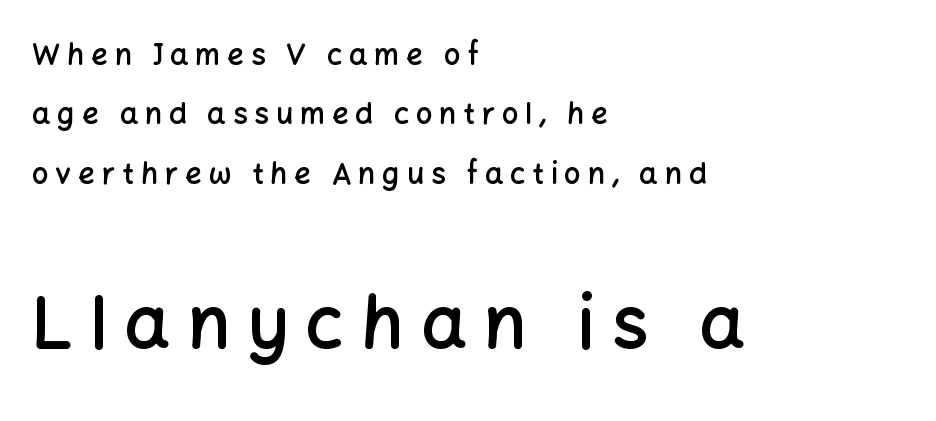
Casual observation: everything's shoved over to the left. The rendering uses a semibold face; strokes are thickened but not to full bold. Between one letter and the next there's a generous, obvious gap. Larger block? The one below; the one above is distinctly smaller. The type family on display is of the sans-serif kind.
